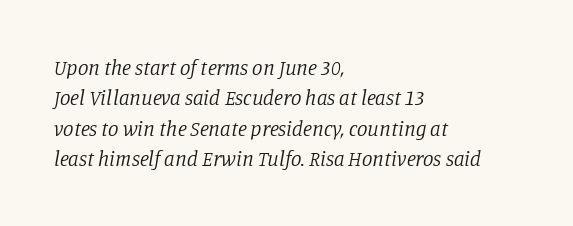
{"italic": "yes", "lean": "right", "slant_degrees": 11, "bold": "no", "underline": "no", "align": "left", "line_spacing": "normal", "line_spacing_ratio": 1.45, "letter_spacing": "normal", "letter_spacing_em": 0.0, "glyph_px": 21}
